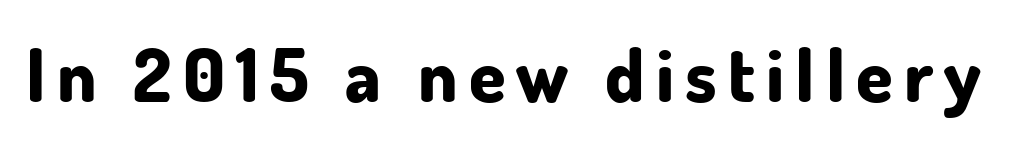
The image shows 74 px bold sans-serif type, upright; set not underlined; low stroke contrast and a small x-height.
